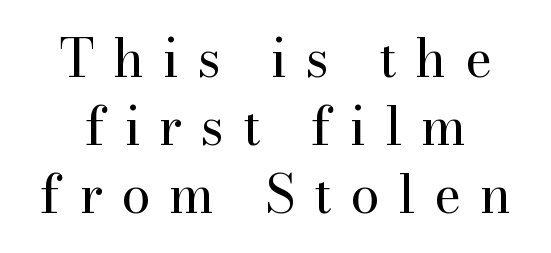
{"serif": "yes", "italic": "no", "bold": "no", "weight": "regular", "width": "normal", "stroke_contrast": "high", "x_height": "small", "monospaced": "no", "underline": "no", "align": "center", "line_spacing": "normal", "line_spacing_ratio": 1.31, "letter_spacing": "wide", "letter_spacing_em": 0.36, "glyph_px": 52}
